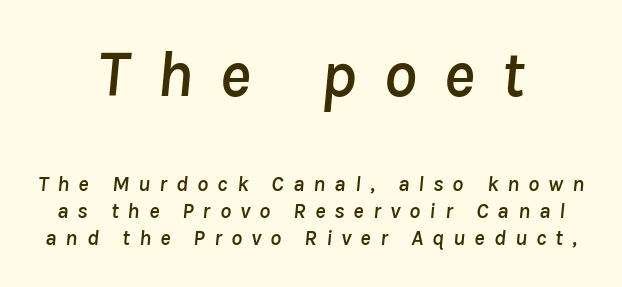
The image shows 66 px text type, italic (leaning right); set centered, line spacing 1.24x, unusually wide letter spacing (+0.41 em), not underlined; the first (top) block is 3.0x larger; low stroke contrast and a medium x-height.
